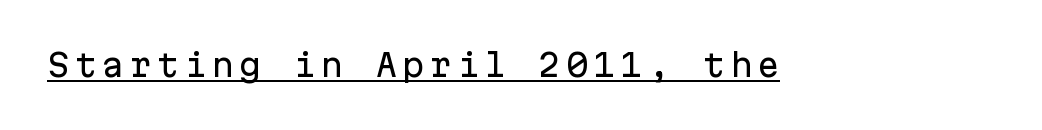
Q: Is the text italic (slanted)? A: No, it is upright.
Q: Is the typeface a serif or a sans-serif typeface? A: Sans-serif.
Q: Is the text underlined? A: Yes.
Q: Width (condensed, normal, or wide)? A: Normal.
Q: Stroke contrast? A: Low.
Q: x-height? A: Medium.
Q: Monospaced? A: Yes.
